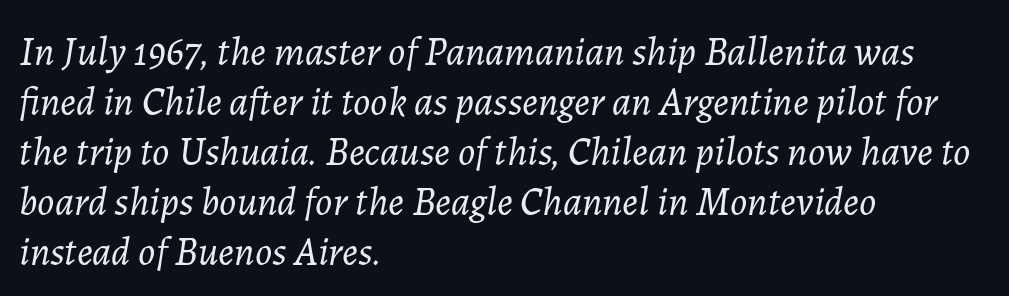
{"italic": "yes", "lean": "right", "slant_degrees": 7, "bold": "no", "weight": "light", "width": "normal", "stroke_contrast": "low", "x_height": "medium", "monospaced": "no", "underline": "no", "align": "left", "line_spacing": "normal", "line_spacing_ratio": 1.25, "letter_spacing": "normal", "letter_spacing_em": 0.0, "glyph_px": 40}
